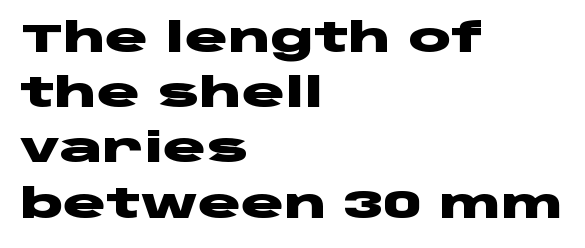
{"serif": "no", "italic": "no", "bold": "yes", "weight": "heavy", "width": "wide", "stroke_contrast": "low", "x_height": "large", "monospaced": "no", "underline": "no", "align": "left", "line_spacing": "normal", "line_spacing_ratio": 1.38, "letter_spacing": "normal", "letter_spacing_em": 0.0, "glyph_px": 40}
